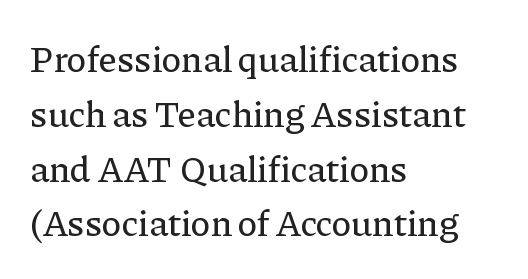
{"serif": "yes", "italic": "no", "width": "normal", "stroke_contrast": "low", "x_height": "medium", "monospaced": "no", "underline": "no", "align": "left", "line_spacing": "normal", "line_spacing_ratio": 1.48, "letter_spacing": "normal", "letter_spacing_em": 0.0, "glyph_px": 37}
